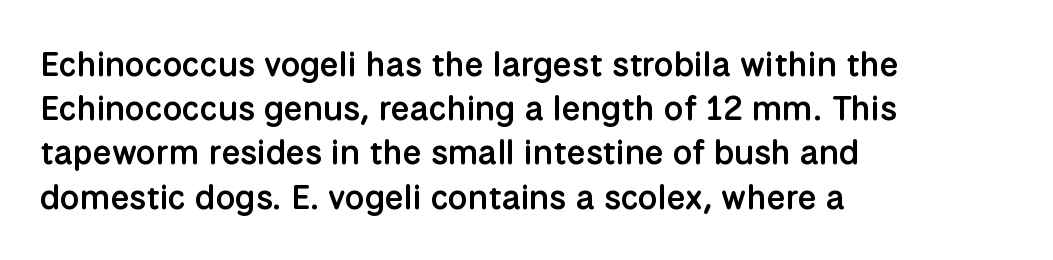
{"serif": "no", "italic": "no", "bold": "semi", "weight": "semibold", "width": "normal", "stroke_contrast": "low", "x_height": "medium", "monospaced": "no", "underline": "no", "align": "left", "line_spacing": "normal", "line_spacing_ratio": 1.3, "letter_spacing": "normal", "letter_spacing_em": 0.0, "glyph_px": 34}
